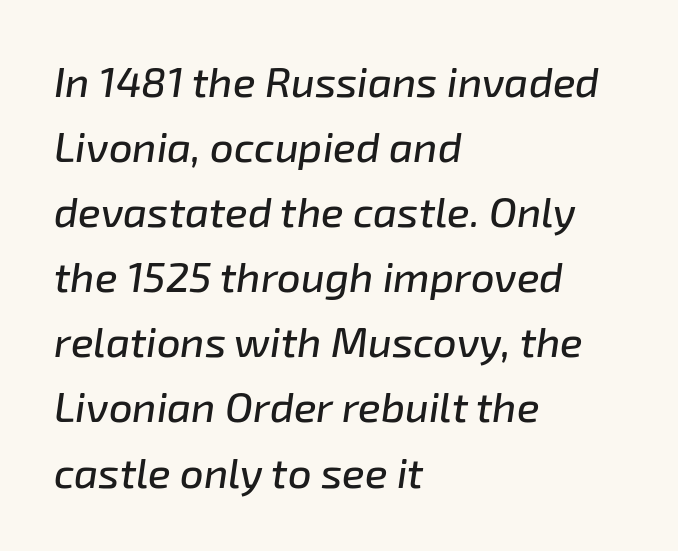
{"italic": "yes", "lean": "right", "slant_degrees": 8, "width": "normal", "stroke_contrast": "low", "x_height": "medium", "monospaced": "no", "underline": "no", "align": "left", "line_spacing": "normal", "line_spacing_ratio": 1.55, "letter_spacing": "normal", "letter_spacing_em": 0.0, "glyph_px": 42}
